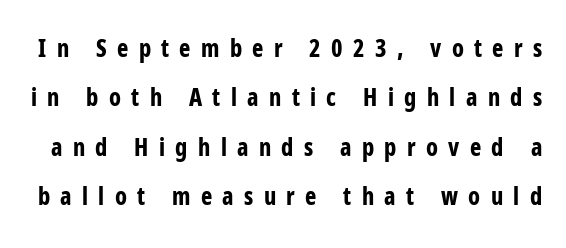
{"italic": "no", "bold": "yes", "underline": "no", "line_spacing": "loose", "line_spacing_ratio": 2.06, "letter_spacing": "wide", "letter_spacing_em": 0.43, "glyph_px": 24}
